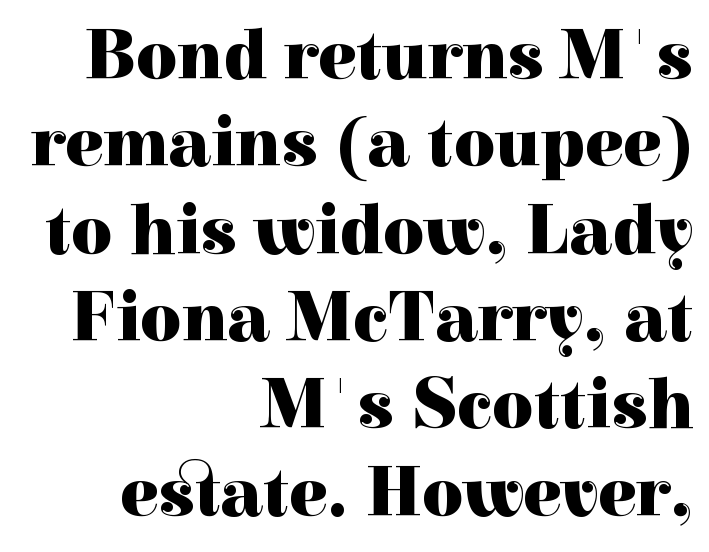
Q: Is the text bold? A: Yes.
Q: Is the text italic (slanted)? A: No, it is upright.
Q: Is the typeface a serif or a sans-serif typeface? A: Serif.
Q: Is the text underlined? A: No.
Q: How is the paragraph aligned? A: Right-aligned.
Q: Is the spacing between letters normal or unusually wide? A: Normal.
Q: Width (condensed, normal, or wide)? A: Normal.
Q: x-height? A: Medium.
Q: Monospaced? A: No.
